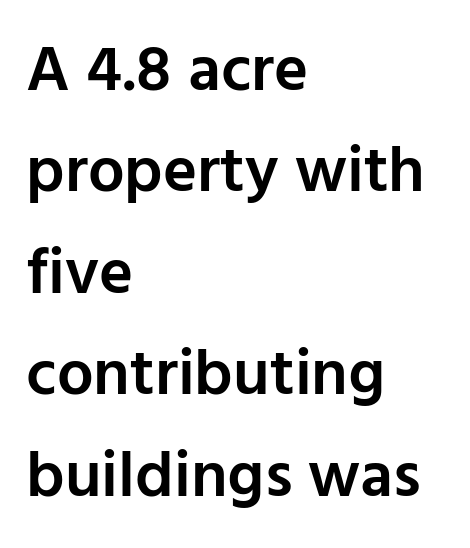
Q: Is the text bold? A: Semi-bold.
Q: Is the text italic (slanted)? A: No, it is upright.
Q: Is the typeface a serif or a sans-serif typeface? A: Sans-serif.
Q: Is the text underlined? A: No.
Q: How is the paragraph aligned? A: Left-aligned.
Q: Is the spacing between letters normal or unusually wide? A: Normal.
Q: Is the spacing between lines tight, normal or loose? A: Normal.
Q: Width (condensed, normal, or wide)? A: Normal.
Q: Stroke contrast? A: Low.
Q: x-height? A: Medium.
Q: Monospaced? A: No.
